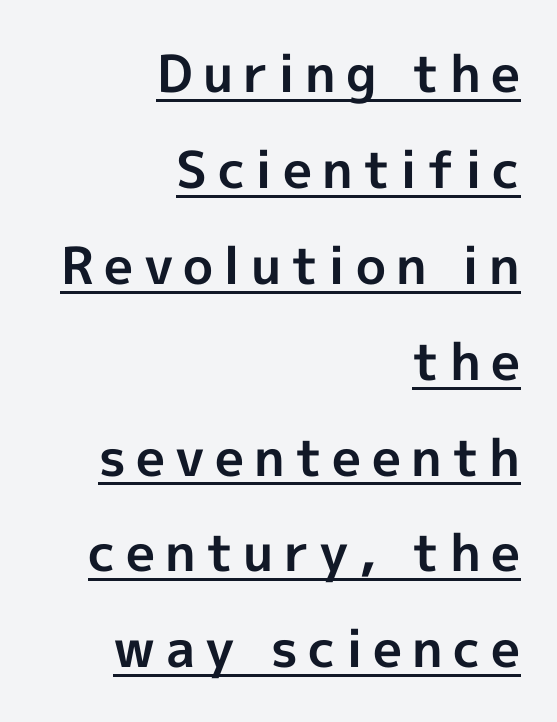
Q: Is the text bold? A: Yes.
Q: Is the text italic (slanted)? A: No, it is upright.
Q: Is the typeface a serif or a sans-serif typeface? A: Sans-serif.
Q: Is the text underlined? A: Yes.
Q: How is the paragraph aligned? A: Right-aligned.
Q: Is the spacing between letters normal or unusually wide? A: Unusually wide.
Q: Width (condensed, normal, or wide)? A: Normal.
Q: x-height? A: Medium.
Q: Monospaced? A: No.
